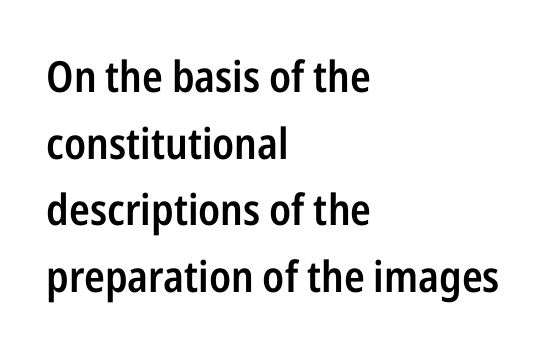
{"serif": "no", "italic": "no", "bold": "semi", "weight": "semibold", "width": "condensed", "stroke_contrast": "low", "x_height": "medium", "monospaced": "no", "underline": "no", "align": "left", "line_spacing": "normal", "line_spacing_ratio": 1.55, "letter_spacing": "normal", "letter_spacing_em": 0.0, "glyph_px": 43}
